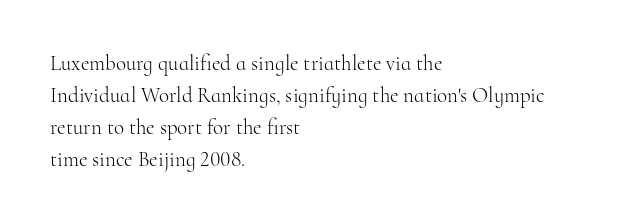
{"italic": "no", "bold": "no", "underline": "no", "align": "left", "line_spacing": "normal", "line_spacing_ratio": 1.52, "letter_spacing": "normal", "letter_spacing_em": 0.0, "glyph_px": 21}
